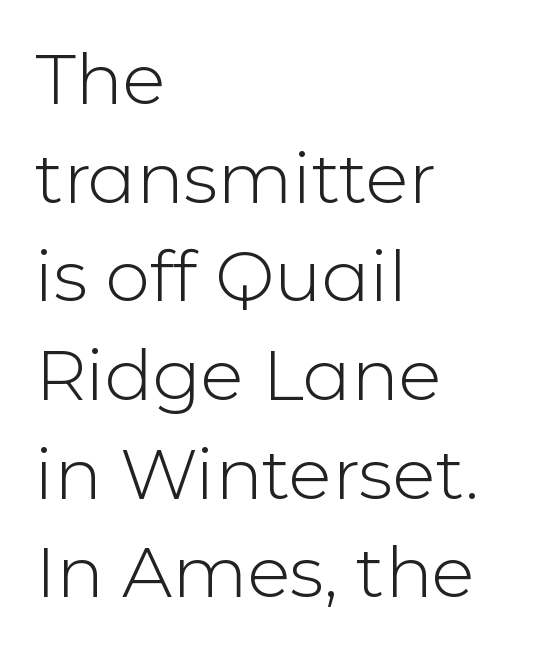
{"serif": "no", "italic": "no", "bold": "no", "weight": "light", "width": "normal", "stroke_contrast": "low", "x_height": "medium", "monospaced": "no", "underline": "no", "align": "left", "line_spacing": "normal", "line_spacing_ratio": 1.39, "letter_spacing": "normal", "letter_spacing_em": 0.0, "glyph_px": 71}
